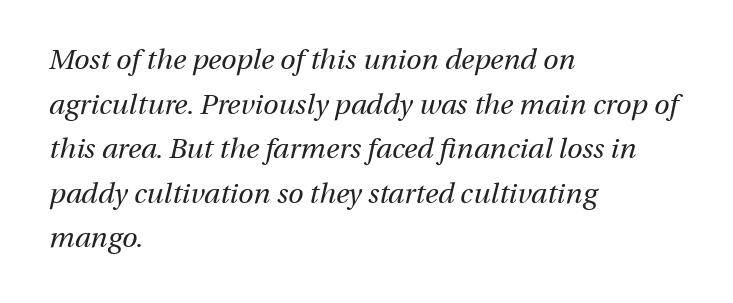
{"italic": "yes", "lean": "right", "slant_degrees": 13, "bold": "no", "weight": "regular", "width": "normal", "stroke_contrast": "medium", "x_height": "medium", "monospaced": "no", "underline": "no", "align": "left", "line_spacing": "normal", "line_spacing_ratio": 1.59, "letter_spacing": "normal", "letter_spacing_em": 0.0, "glyph_px": 28}
